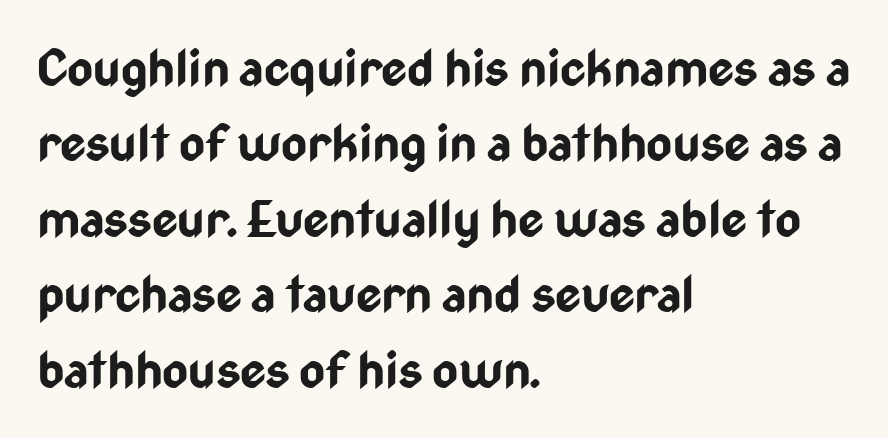
The image shows 50 px bold, condensed sans-serif type, upright; set left-aligned, normal line spacing (1.51x), normal letter spacing, not underlined; low stroke contrast and a medium x-height.
